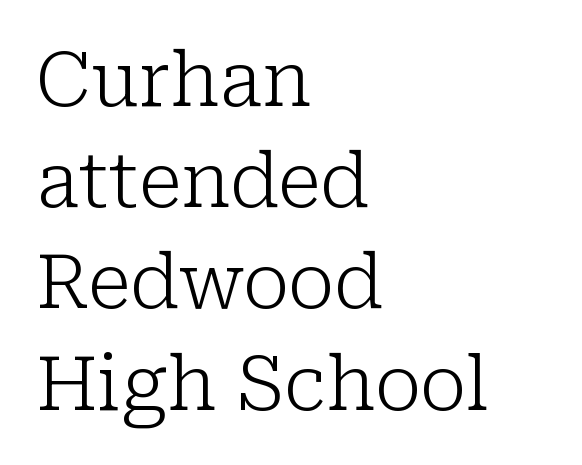
The image shows 75 px light serif type, upright; set left-aligned, normal line spacing (1.35x), normal letter spacing, not underlined; low stroke contrast and a medium x-height.
